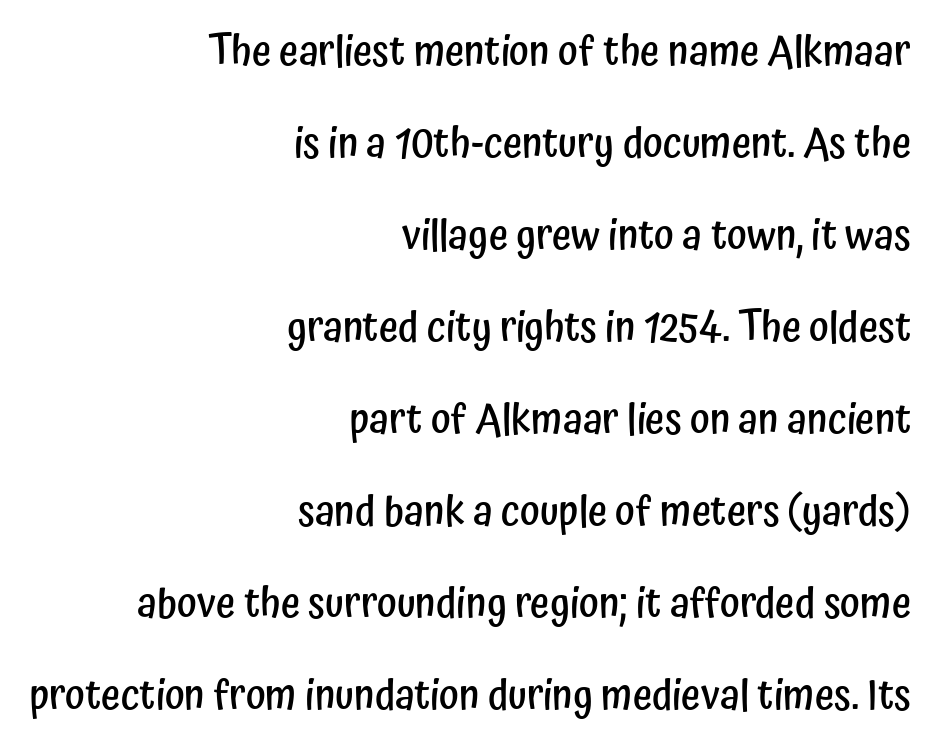
Q: Is the text bold? A: Semi-bold.
Q: Is the text italic (slanted)? A: No, it is upright.
Q: Is the typeface a serif or a sans-serif typeface? A: Sans-serif.
Q: Is the text underlined? A: No.
Q: How is the paragraph aligned? A: Right-aligned.
Q: Is the spacing between letters normal or unusually wide? A: Normal.
Q: Is the spacing between lines tight, normal or loose? A: Loose.
Q: Width (condensed, normal, or wide)? A: Condensed.
Q: Stroke contrast? A: Low.
Q: x-height? A: Medium.
Q: Monospaced? A: No.
